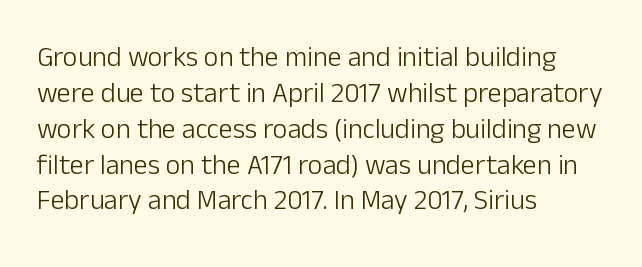
A sans-serif font was chosen for this passage. Underline: absent. Think of a printed novel: that variable character pitch is what you see here. The typography opts for an upright posture over an oblique one. One glance says typical: line gaps are just what's usual. The typeface has the unassuming heft of standard copy or less.
